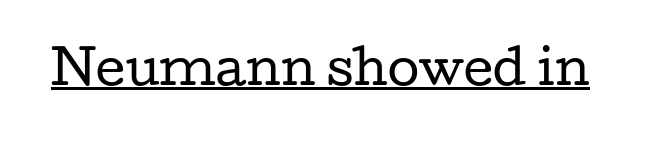
Q: Is the text bold? A: No.
Q: Is the text italic (slanted)? A: No, it is upright.
Q: Is the typeface a serif or a sans-serif typeface? A: Serif.
Q: Is the text underlined? A: Yes.
Q: Is the spacing between letters normal or unusually wide? A: Normal.
Q: Width (condensed, normal, or wide)? A: Wide.
Q: Stroke contrast? A: Low.
Q: x-height? A: Medium.
Q: Monospaced? A: No.
